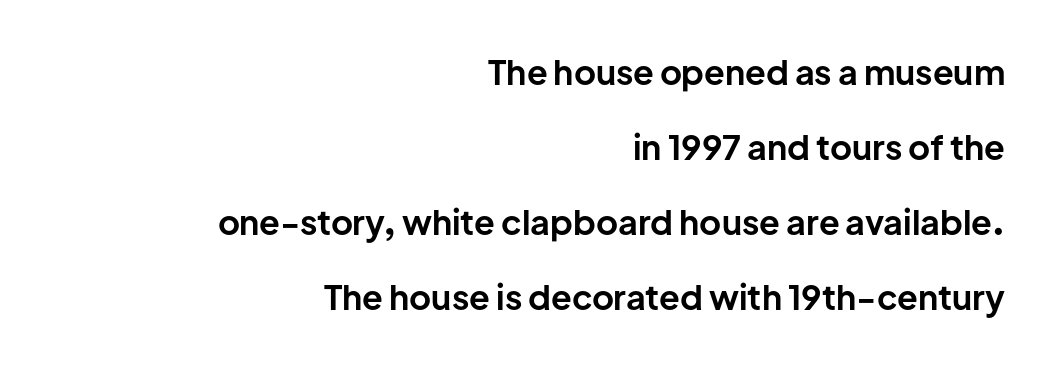
The image shows 34 px bold sans-serif type, upright; set right-aligned, loose line spacing (2.21x), normal letter spacing, not underlined; low stroke contrast and a medium x-height.
